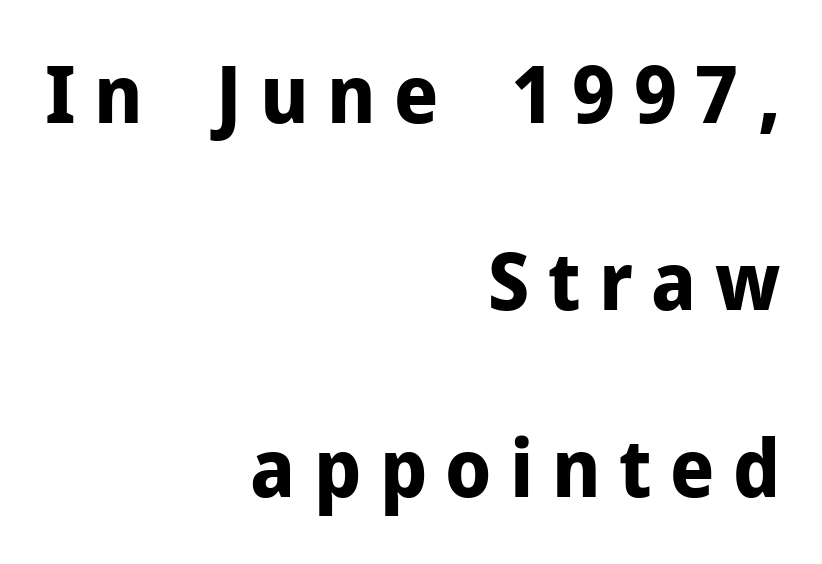
{"serif": "no", "italic": "no", "bold": "yes", "weight": "bold", "width": "normal", "stroke_contrast": "low", "x_height": "medium", "monospaced": "no", "underline": "no", "align": "right", "line_spacing": "loose", "line_spacing_ratio": 2.34, "letter_spacing": "wide", "letter_spacing_em": 0.23, "glyph_px": 80}
